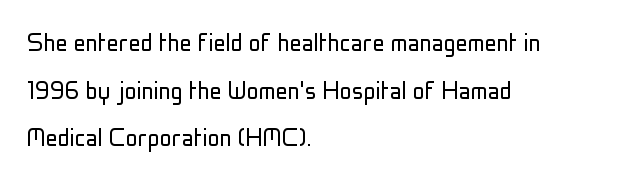
Q: Is the text bold? A: No.
Q: Is the text italic (slanted)? A: No, it is upright.
Q: Is the typeface a serif or a sans-serif typeface? A: Sans-serif.
Q: Is the text underlined? A: No.
Q: How is the paragraph aligned? A: Left-aligned.
Q: Is the spacing between letters normal or unusually wide? A: Normal.
Q: Is the spacing between lines tight, normal or loose? A: Normal.
Q: Width (condensed, normal, or wide)? A: Condensed.
Q: Stroke contrast? A: Low.
Q: x-height? A: Medium.
Q: Monospaced? A: No.
